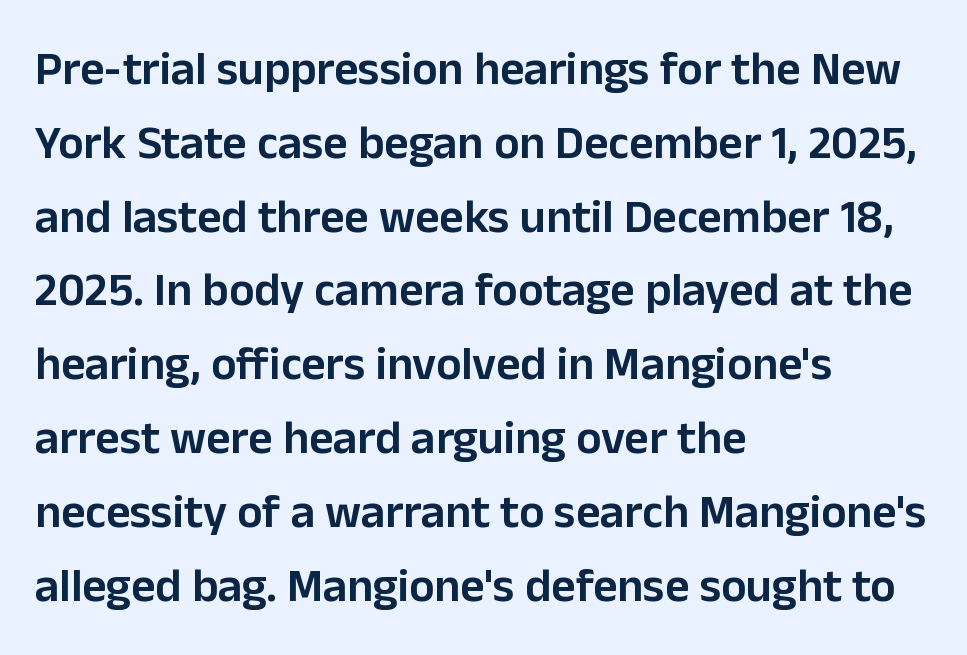
{"serif": "no", "italic": "no", "bold": "semi", "weight": "semibold", "width": "normal", "stroke_contrast": "low", "x_height": "medium", "monospaced": "no", "underline": "no", "align": "left", "line_spacing": "normal", "line_spacing_ratio": 1.57, "letter_spacing": "normal", "letter_spacing_em": 0.0, "glyph_px": 47}
